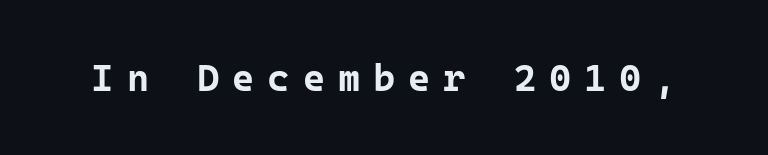
Looks like terminal output: every glyph gets an equal slot. This rendering employs a face without finishing strokes, i.e., a sans-serif. The baseline area is clear. Heavy-handed strokes throughout: this text is bold. What stands out about the letter spacing? Its width — letters are far apart. It's the straight-up-and-down kind of type.
